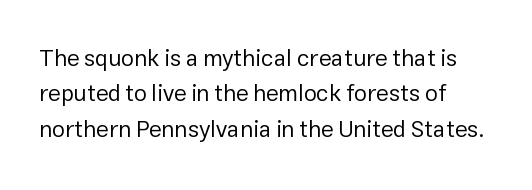
{"italic": "no", "bold": "no", "underline": "no", "align": "left", "line_spacing": "normal", "line_spacing_ratio": 1.54, "letter_spacing": "normal", "letter_spacing_em": 0.0, "glyph_px": 23}
